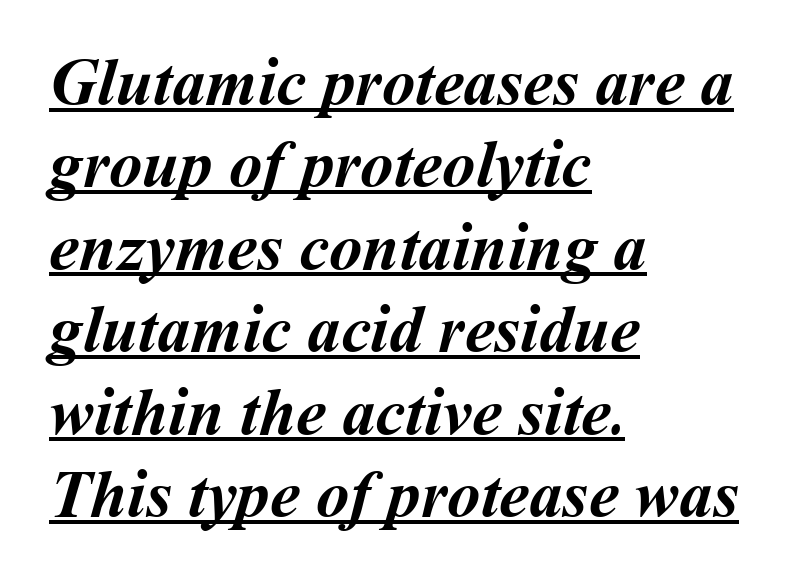
The image shows 67 px semibold type; set left-aligned, line spacing 1.23x, normal letter spacing, underlined; medium stroke contrast and a medium x-height.
